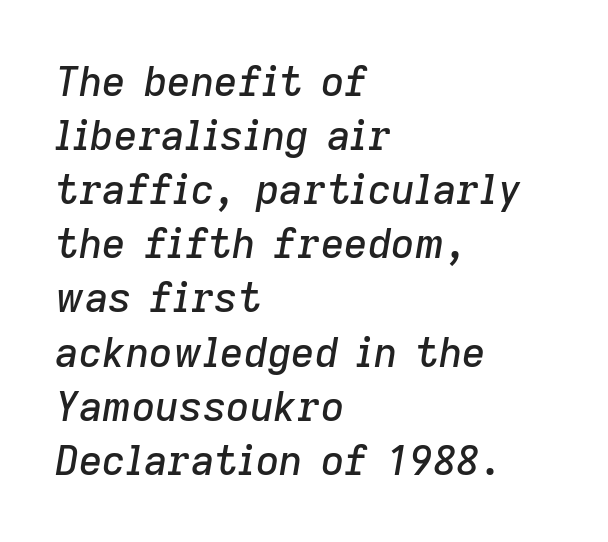
Q: Is the text italic (slanted)? A: Yes, it leans right by about 9 degrees.
Q: Is the text underlined? A: No.
Q: How is the paragraph aligned? A: Left-aligned.
Q: Is the spacing between letters normal or unusually wide? A: Normal.
Q: Is the spacing between lines tight, normal or loose? A: Normal.
Q: Width (condensed, normal, or wide)? A: Normal.
Q: Stroke contrast? A: Low.
Q: x-height? A: Medium.
Q: Monospaced? A: No.
